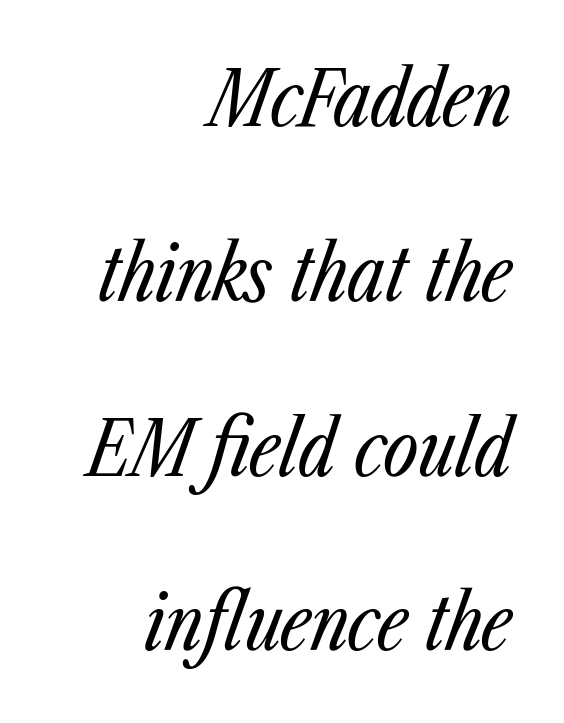
Q: Is the text bold? A: No.
Q: Is the text italic (slanted)? A: Yes, it leans right by about 23 degrees.
Q: Is the text underlined? A: No.
Q: How is the paragraph aligned? A: Right-aligned.
Q: Is the spacing between letters normal or unusually wide? A: Normal.
Q: Is the spacing between lines tight, normal or loose? A: Loose.
Q: Width (condensed, normal, or wide)? A: Condensed.
Q: Stroke contrast? A: Low.
Q: x-height? A: Medium.
Q: Monospaced? A: No.
